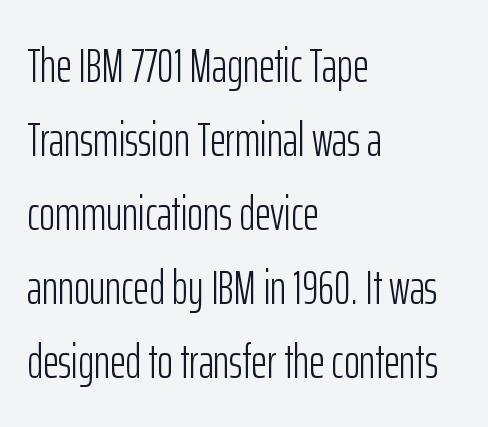
Letters have the restrained weight of plain body copy at most. The leading is moderate, giving the passage an even texture. Honestly, the letter spacing is just normal — you wouldn't notice it. If you drew a line through each stem, it would be perfectly vertical.
